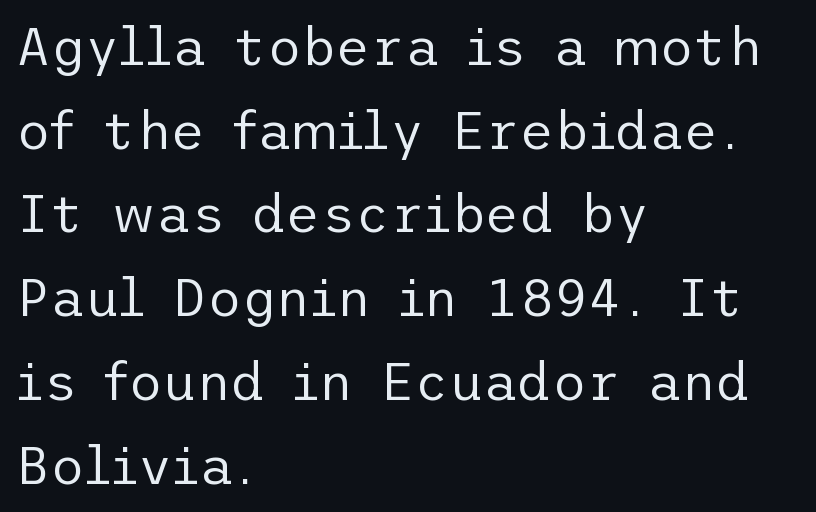
{"serif": "no", "italic": "no", "bold": "no", "weight": "regular", "width": "normal", "stroke_contrast": "low", "x_height": "medium", "underline": "no", "align": "left", "line_spacing": "normal", "line_spacing_ratio": 1.58, "letter_spacing": "normal", "letter_spacing_em": 0.0, "glyph_px": 53}
